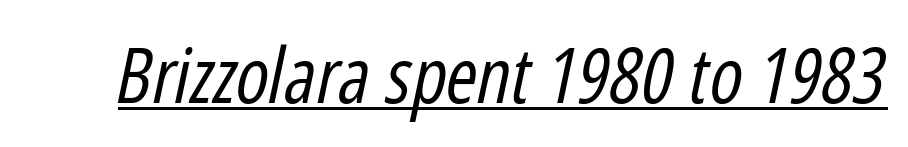
{"italic": "yes", "lean": "right", "slant_degrees": 12, "bold": "no", "weight": "regular", "width": "condensed", "stroke_contrast": "low", "x_height": "medium", "monospaced": "no", "underline": "yes", "letter_spacing": "normal", "letter_spacing_em": 0.0, "glyph_px": 76}
